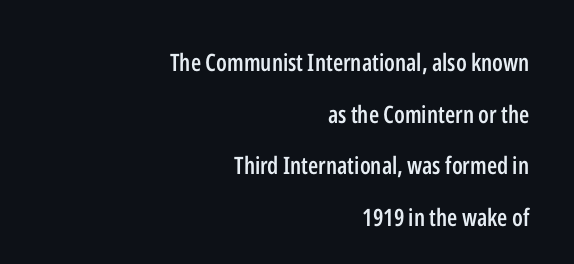
Q: Is the text bold? A: Semi-bold.
Q: Is the text italic (slanted)? A: No, it is upright.
Q: Is the text underlined? A: No.
Q: How is the paragraph aligned? A: Right-aligned.
Q: Is the spacing between letters normal or unusually wide? A: Normal.
Q: Is the spacing between lines tight, normal or loose? A: Loose.
